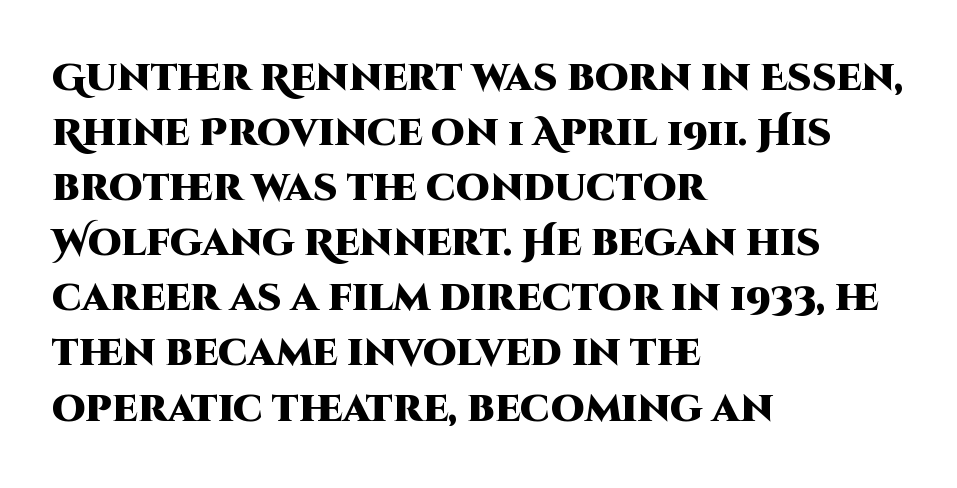
The image shows 38 px heavy sans-serif type, upright; set left-aligned, normal line spacing (1.45x), normal letter spacing, not underlined; high stroke contrast and a large x-height.
